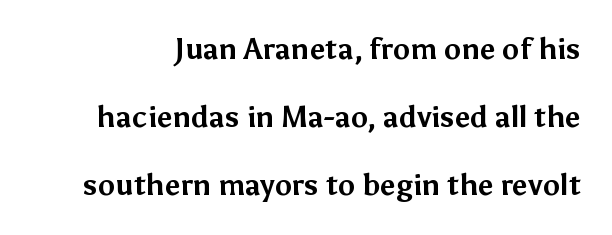
Q: Is the text bold? A: Yes.
Q: Is the text italic (slanted)? A: No, it is upright.
Q: Is the typeface a serif or a sans-serif typeface? A: Sans-serif.
Q: Is the text underlined? A: No.
Q: Is the spacing between letters normal or unusually wide? A: Normal.
Q: Is the spacing between lines tight, normal or loose? A: Loose.
Q: Width (condensed, normal, or wide)? A: Normal.
Q: Stroke contrast? A: Medium.
Q: x-height? A: Medium.
Q: Monospaced? A: No.
